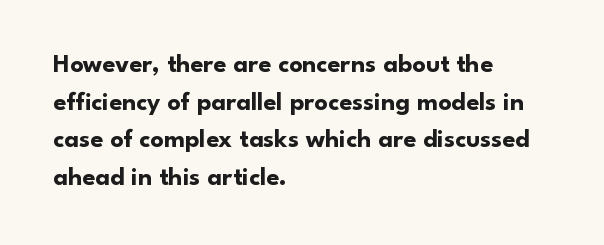
{"italic": "no", "bold": "yes", "underline": "no", "align": "left", "line_spacing": "normal", "line_spacing_ratio": 1.45, "letter_spacing": "normal", "letter_spacing_em": 0.0, "glyph_px": 26}
